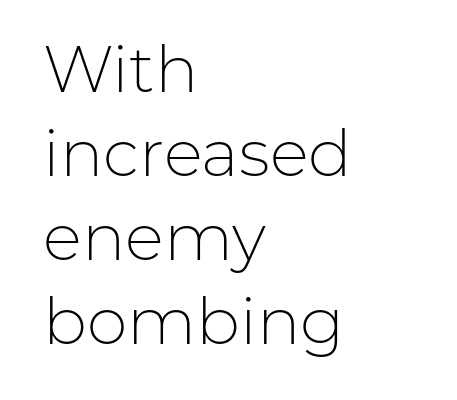
The image shows 65 px light sans-serif type, upright; set left-aligned, normal line spacing (1.29x), normal letter spacing, not underlined; low stroke contrast and a medium x-height.
